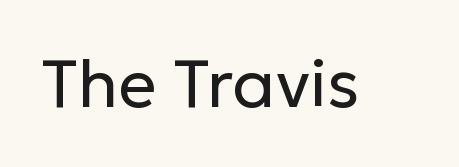
Q: Is the text bold? A: No.
Q: Is the text italic (slanted)? A: No, it is upright.
Q: Is the typeface a serif or a sans-serif typeface? A: Sans-serif.
Q: Is the text underlined? A: No.
Q: Is the spacing between letters normal or unusually wide? A: Normal.
Q: Width (condensed, normal, or wide)? A: Normal.
Q: Stroke contrast? A: Low.
Q: x-height? A: Medium.
Q: Monospaced? A: No.
